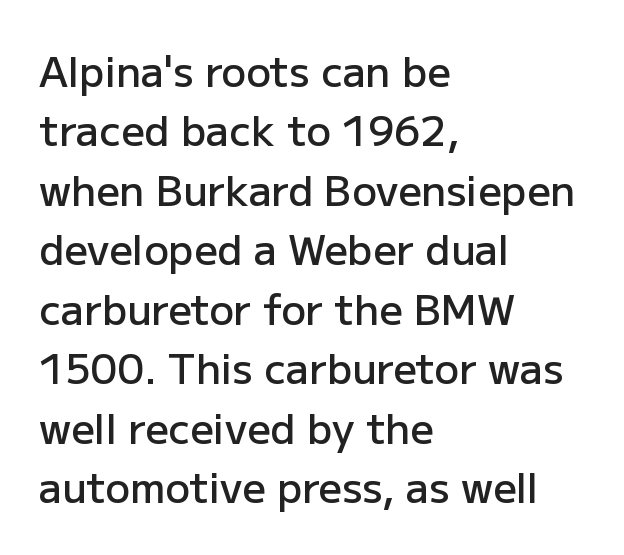
The image shows 41 px semibold sans-serif type, upright; set left-aligned, normal line spacing (1.45x), normal letter spacing, not underlined; low stroke contrast and a medium x-height.
